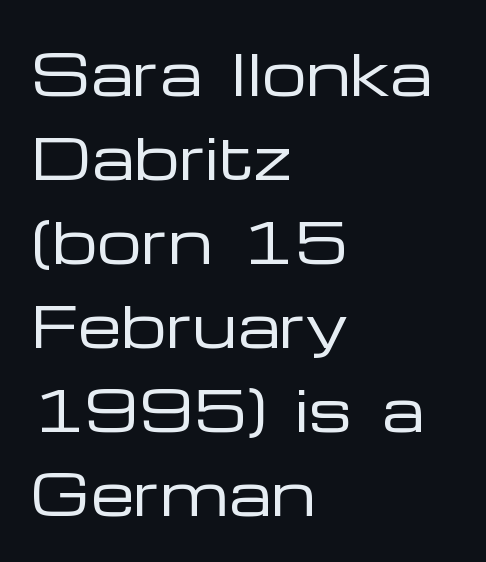
The image shows 56 px regular-weight, wide sans-serif type, upright; set left-aligned, normal line spacing (1.5x), normal letter spacing, not underlined; low stroke contrast and a medium x-height.
